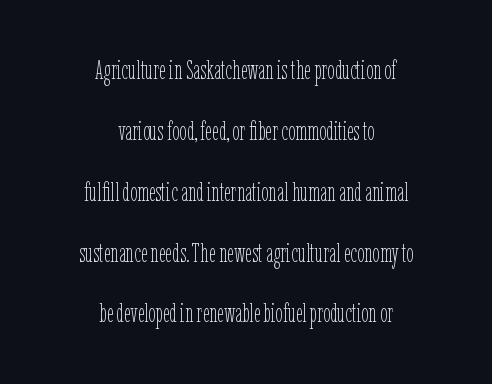
Stems and bowls with no extra thickness — not bold. Characters remain perfectly vertical along every line. Words appear dense and cohesive because spacing is normal. A student would call this center alignment; a typographer would say set centered. The rendering uses a large line-height, opening up the rows.
